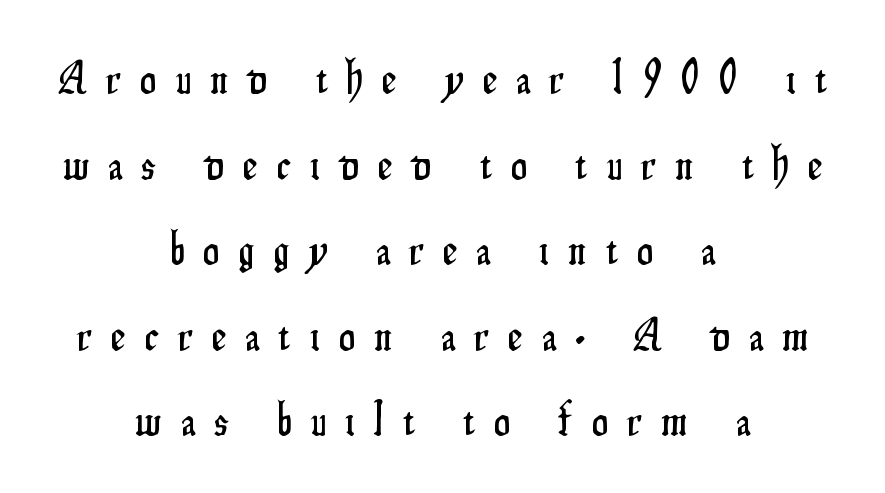
{"serif": "no", "italic": "no", "width": "condensed", "stroke_contrast": "low", "x_height": "small", "monospaced": "no", "underline": "no", "align": "center", "line_spacing_ratio": 1.86, "letter_spacing": "wide", "letter_spacing_em": 0.42, "glyph_px": 46}
